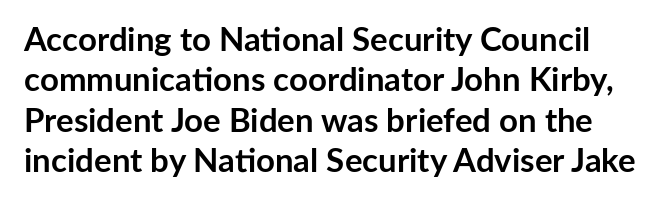
The image shows 33 px semibold sans-serif type, upright; set line spacing 1.22x, normal letter spacing, not underlined; low stroke contrast and a medium x-height.
